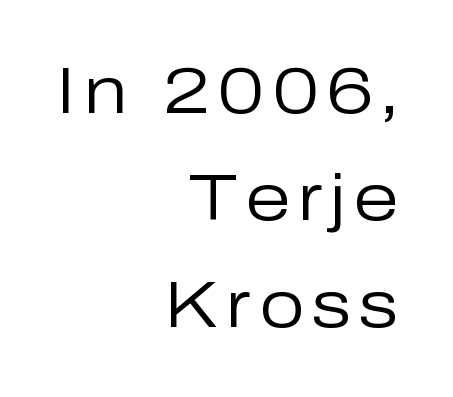
{"serif": "no", "italic": "no", "bold": "no", "weight": "regular", "width": "normal", "stroke_contrast": "low", "x_height": "medium", "monospaced": "no", "underline": "no", "align": "right", "line_spacing": "normal", "line_spacing_ratio": 1.65, "glyph_px": 65}
